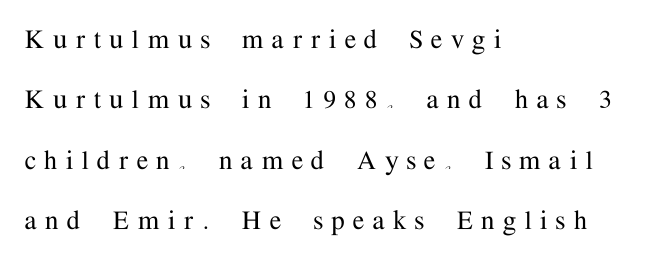
Q: Is the text italic (slanted)? A: No, it is upright.
Q: Is the typeface a serif or a sans-serif typeface? A: Serif.
Q: Is the text underlined? A: No.
Q: How is the paragraph aligned? A: Left-aligned.
Q: Is the spacing between letters normal or unusually wide? A: Unusually wide.
Q: Is the spacing between lines tight, normal or loose? A: Loose.
Q: Width (condensed, normal, or wide)? A: Normal.
Q: Stroke contrast? A: Medium.
Q: x-height? A: Medium.
Q: Monospaced? A: No.
